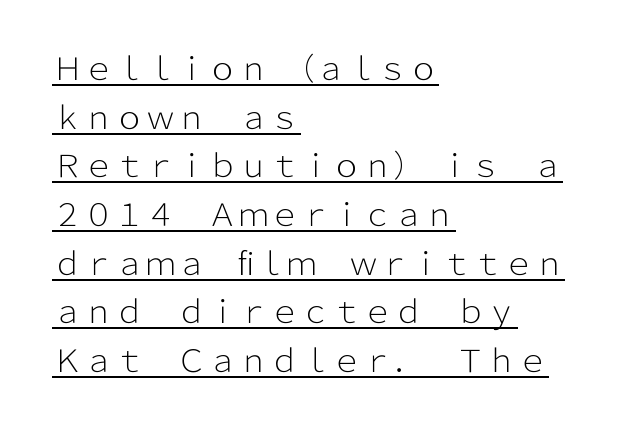
Vertical spacing — default. The typesetting does not lean heavy: it is not bold. Short note: letters normally spaced. You can tell it's not italic because the verticals are truly vertical.
